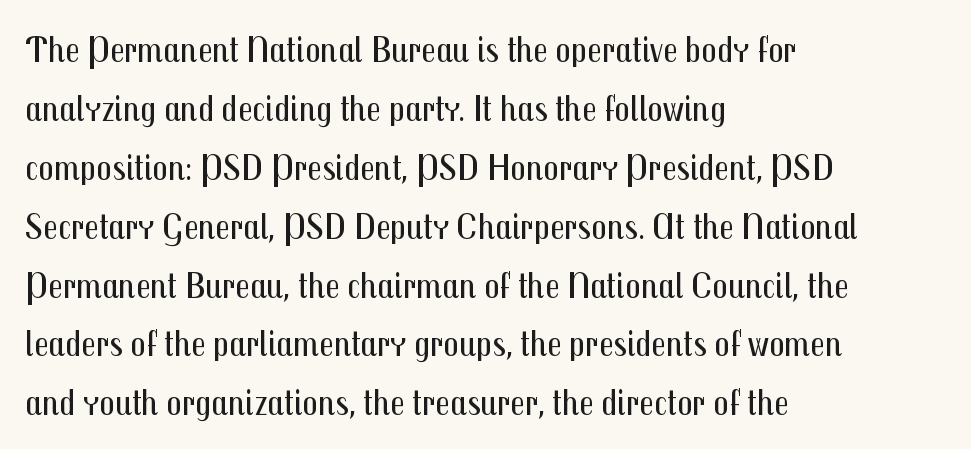
{"serif": "no", "italic": "no", "bold": "no", "weight": "regular", "width": "condensed", "stroke_contrast": "medium", "x_height": "medium", "monospaced": "no", "underline": "no", "align": "left", "line_spacing": "normal", "line_spacing_ratio": 1.55, "letter_spacing": "normal", "letter_spacing_em": 0.0, "glyph_px": 38}
